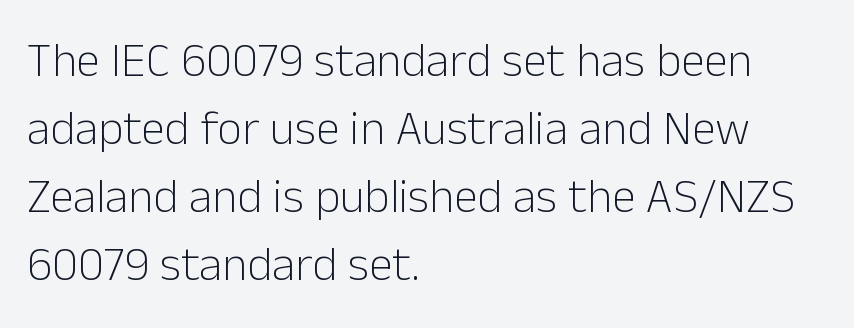
Q: Is the text bold? A: No.
Q: Is the text italic (slanted)? A: No, it is upright.
Q: Is the typeface a serif or a sans-serif typeface? A: Sans-serif.
Q: Is the text underlined? A: No.
Q: How is the paragraph aligned? A: Left-aligned.
Q: Is the spacing between letters normal or unusually wide? A: Normal.
Q: Is the spacing between lines tight, normal or loose? A: Normal.
Q: Width (condensed, normal, or wide)? A: Normal.
Q: Stroke contrast? A: Low.
Q: x-height? A: Medium.
Q: Monospaced? A: No.
